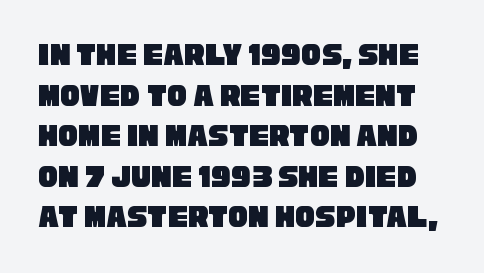
{"serif": "no", "width": "condensed", "stroke_contrast": "low", "x_height": "large", "monospaced": "no", "underline": "no", "line_spacing_ratio": 1.23, "letter_spacing": "normal", "letter_spacing_em": 0.0, "glyph_px": 33}
